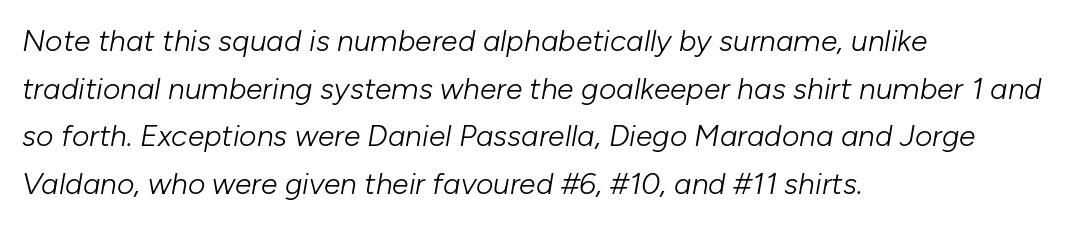
Q: Is the text bold? A: No.
Q: Is the text italic (slanted)? A: Yes, it leans right by about 10 degrees.
Q: Is the text underlined? A: No.
Q: How is the paragraph aligned? A: Left-aligned.
Q: Is the spacing between letters normal or unusually wide? A: Normal.
Q: Is the spacing between lines tight, normal or loose? A: Normal.
Q: Width (condensed, normal, or wide)? A: Normal.
Q: Stroke contrast? A: Low.
Q: x-height? A: Medium.
Q: Monospaced? A: No.
